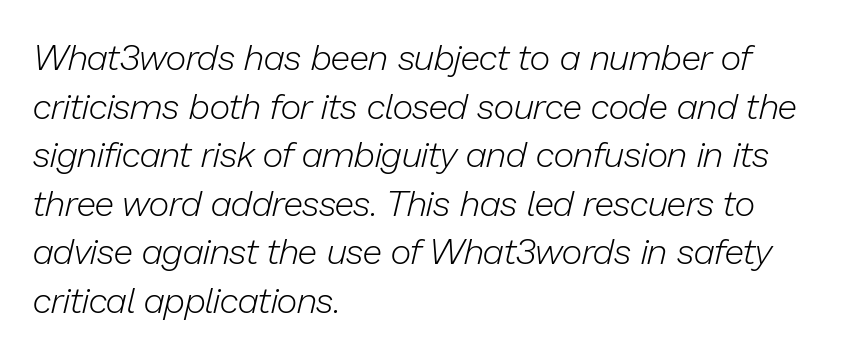
The image shows 36 px light type, italic (leaning right); set left-aligned, normal line spacing (1.35x), normal letter spacing, not underlined; low stroke contrast and a medium x-height.
